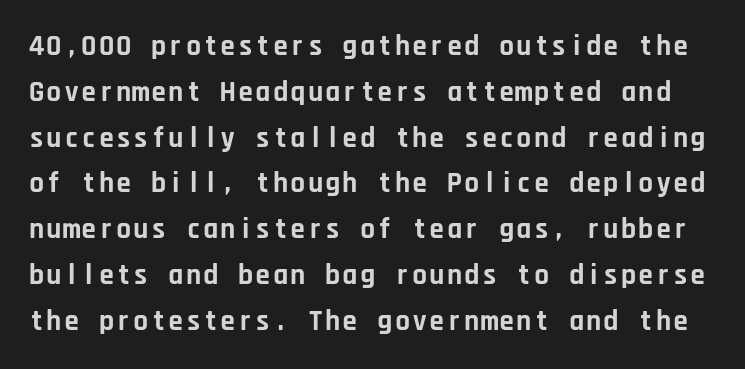
Honestly, the letter spacing is just normal — you wouldn't notice it. Does the type have serifs? No, each stem ends abruptly. Spacing verdict: monospaced, one width for all characters. Honestly, there is no underline to notice here at all.
